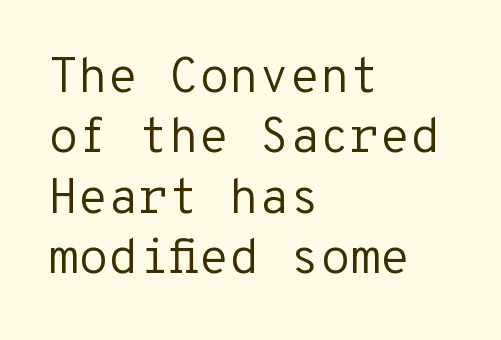
The image shows 49 px regular-weight sans-serif type, upright, monospaced; set left-aligned, line spacing 1.23x, normal letter spacing, not underlined; low stroke contrast and a medium x-height.
